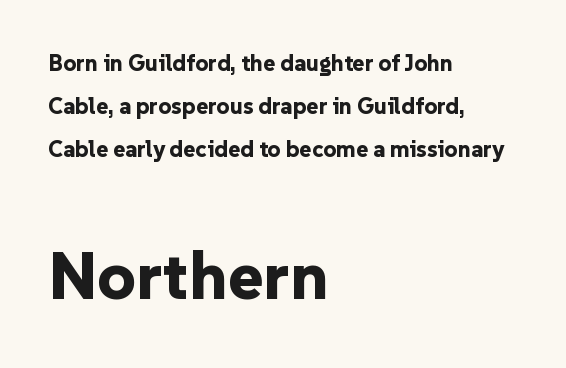
{"serif": "no", "italic": "no", "bold": "yes", "weight": "bold", "width": "normal", "stroke_contrast": "low", "x_height": "medium", "monospaced": "no", "underline": "no", "align": "left", "line_spacing_ratio": 1.88, "letter_spacing": "normal", "letter_spacing_em": 0.0, "larger_block": "second", "size_ratio": 2.96, "glyph_px": 68}
